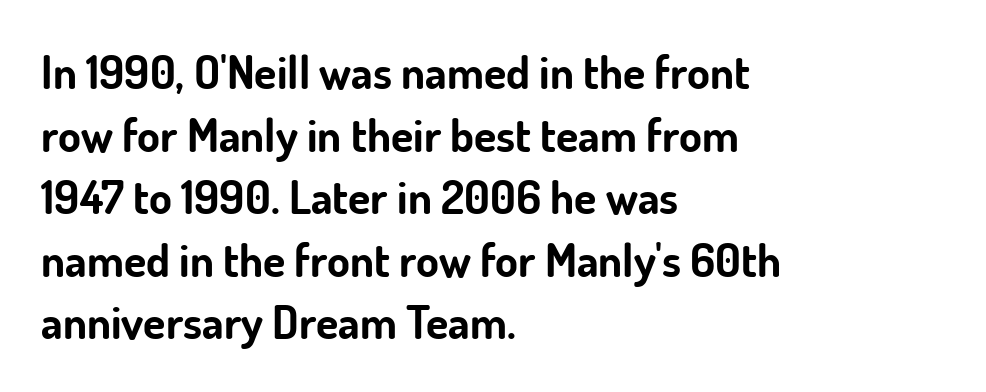
Q: Is the text bold? A: Yes.
Q: Is the text italic (slanted)? A: No, it is upright.
Q: Is the typeface a serif or a sans-serif typeface? A: Sans-serif.
Q: Is the text underlined? A: No.
Q: How is the paragraph aligned? A: Left-aligned.
Q: Is the spacing between letters normal or unusually wide? A: Normal.
Q: Is the spacing between lines tight, normal or loose? A: Normal.
Q: Width (condensed, normal, or wide)? A: Normal.
Q: Stroke contrast? A: Low.
Q: x-height? A: Small.
Q: Monospaced? A: No.
